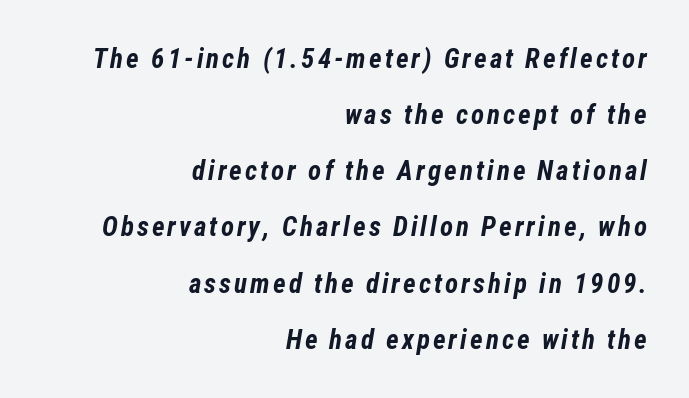
The image shows 27 px bold type, italic (leaning right); set right-aligned, loose line spacing (2.08x), not underlined.
